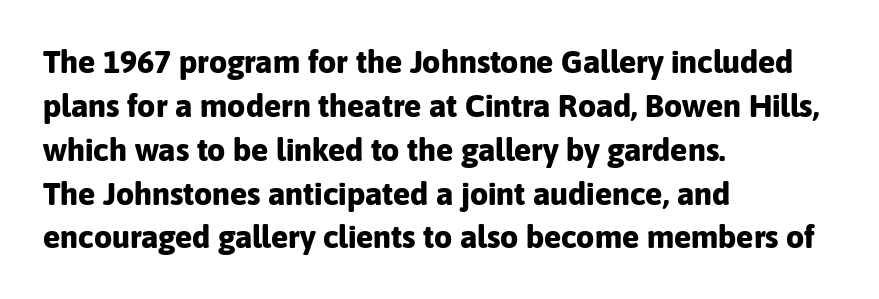
Q: Is the text bold? A: Yes.
Q: Is the text italic (slanted)? A: No, it is upright.
Q: Is the typeface a serif or a sans-serif typeface? A: Sans-serif.
Q: Is the text underlined? A: No.
Q: How is the paragraph aligned? A: Left-aligned.
Q: Is the spacing between letters normal or unusually wide? A: Normal.
Q: Is the spacing between lines tight, normal or loose? A: Normal.
Q: Width (condensed, normal, or wide)? A: Normal.
Q: Stroke contrast? A: Low.
Q: x-height? A: Medium.
Q: Monospaced? A: No.
